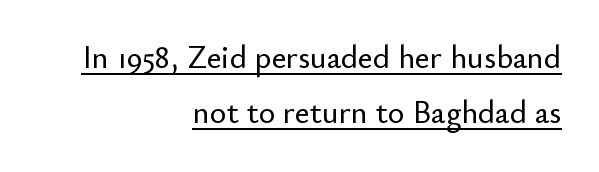
The image shows 32 px sans-serif type, upright; set right-aligned, line spacing 1.72x, normal letter spacing, underlined; low stroke contrast and a small x-height.
